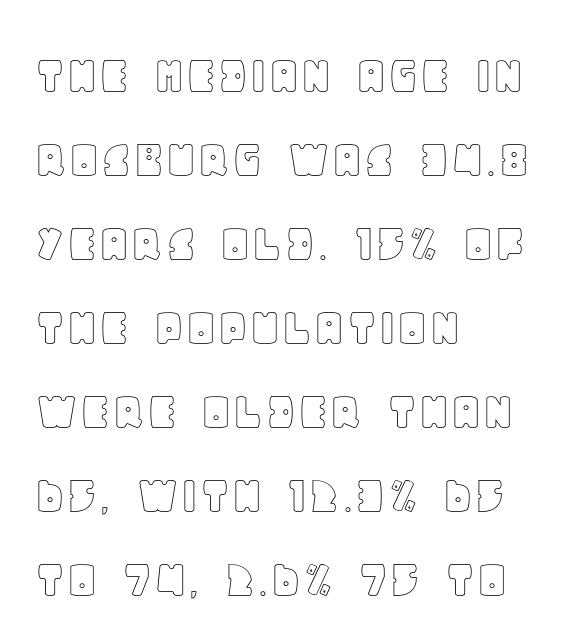
Compared with typical paragraphs, the rows here are spaced about the same. Posture: upright roman. Honestly, there is no underline to notice here at all. There is no visible air inserted between adjacent glyphs.
